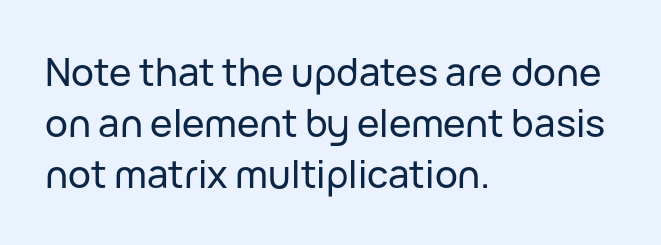
What's the leading like? Ordinary, nothing unusual. Varying glyph widths throughout — classic text-font behaviour. Short note: letters normally spaced. Compared with a centered layout, this one pins lines to the left instead. The specimen reads as upright at a glance. Any mark beneath the type? The region is blank.
